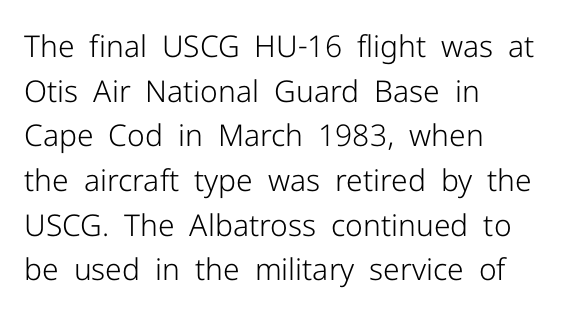
{"serif": "no", "italic": "no", "bold": "no", "weight": "light", "width": "normal", "stroke_contrast": "low", "x_height": "medium", "monospaced": "no", "underline": "no", "align": "left", "line_spacing": "normal", "line_spacing_ratio": 1.49, "letter_spacing": "normal", "letter_spacing_em": 0.0, "glyph_px": 30}
